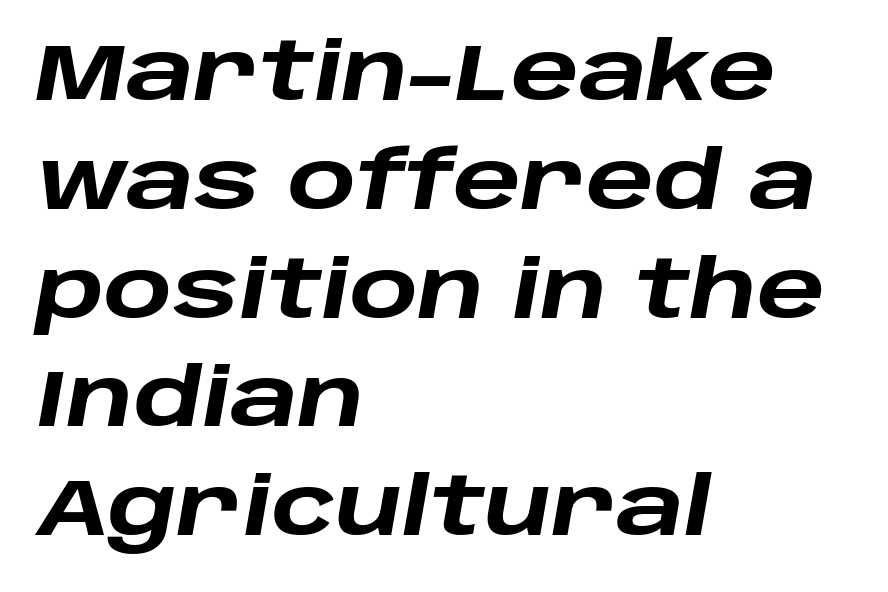
The line texture is even and compact thanks to regular tracking. Spacing verdict: proportional, widths tailored to each character. The sample has been set heavy, in full bold. Line starts are locked; line ends wander.
